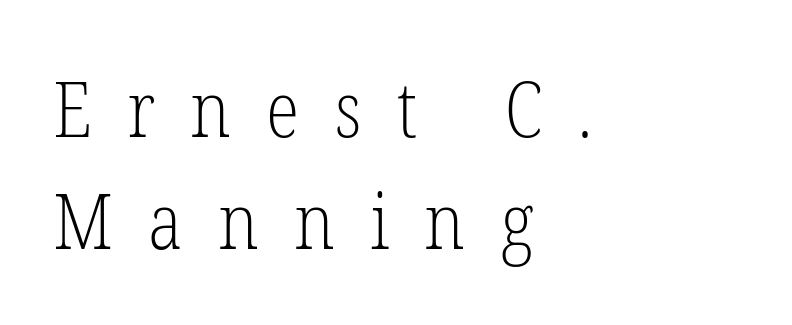
The image shows 78 px light, condensed serif type, upright; set left-aligned, normal line spacing (1.43x), unusually wide letter spacing (+0.45 em), not underlined; low stroke contrast and a medium x-height.
